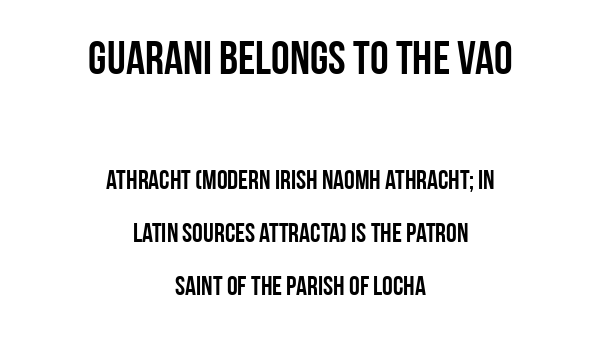
{"serif": "no", "italic": "no", "width": "condensed", "stroke_contrast": "low", "x_height": "large", "monospaced": "no", "underline": "no", "align": "center", "line_spacing": "loose", "line_spacing_ratio": 1.96, "letter_spacing": "normal", "letter_spacing_em": 0.0, "larger_block": "first", "size_ratio": 1.74, "glyph_px": 47}
